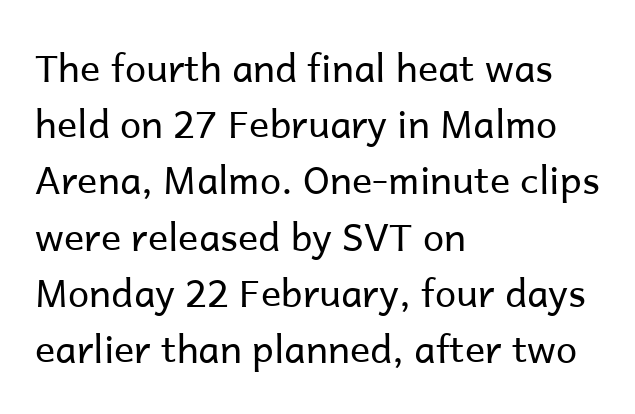
A roman cut, with each character standing at attention. The paragraph has a hard left edge and a soft right edge. This is not heavy type; no bold has been used. There is no visible air inserted between adjacent glyphs. Underline: absent. Notice how descenders clear the ascenders below comfortably — that's standard leading.
